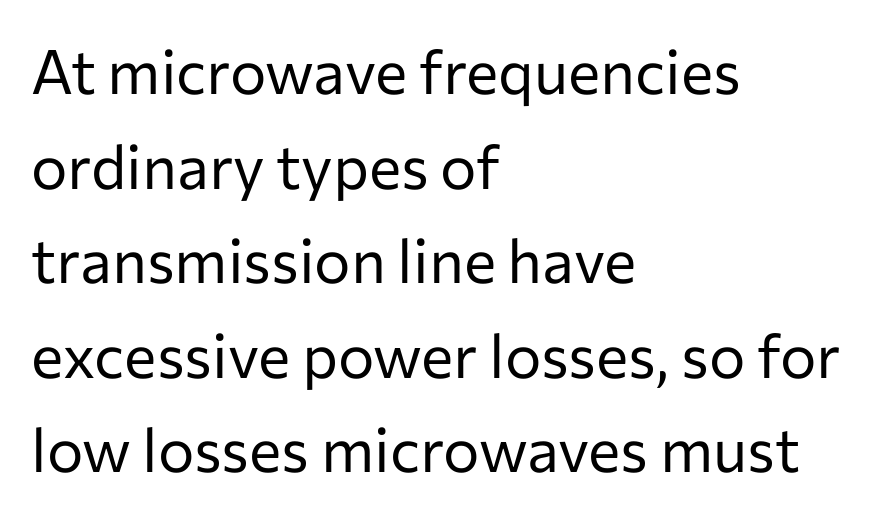
{"serif": "no", "italic": "no", "bold": "no", "weight": "regular", "width": "normal", "stroke_contrast": "low", "x_height": "medium", "monospaced": "no", "underline": "no", "align": "left", "line_spacing": "normal", "line_spacing_ratio": 1.55, "letter_spacing": "normal", "letter_spacing_em": 0.0, "glyph_px": 61}
